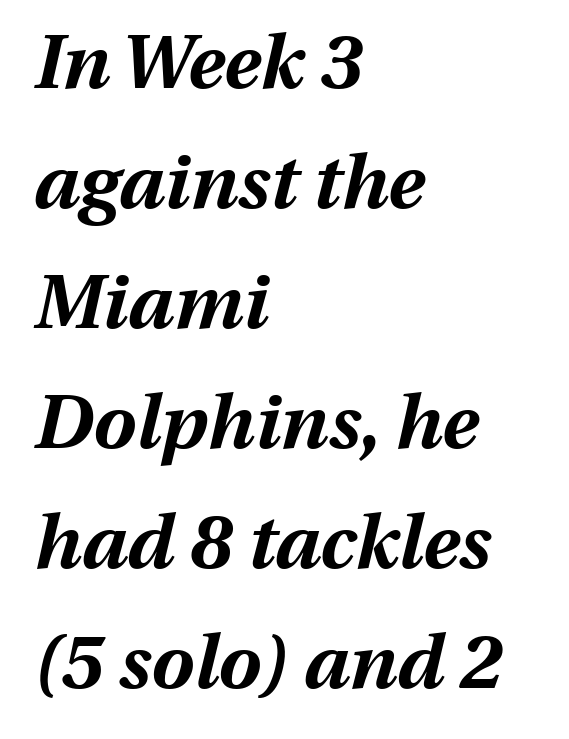
Q: Is the text bold? A: Yes.
Q: Is the text italic (slanted)? A: Yes, it leans right by about 13 degrees.
Q: Is the text underlined? A: No.
Q: How is the paragraph aligned? A: Left-aligned.
Q: Is the spacing between letters normal or unusually wide? A: Normal.
Q: Is the spacing between lines tight, normal or loose? A: Normal.
Q: Width (condensed, normal, or wide)? A: Normal.
Q: Stroke contrast? A: Medium.
Q: x-height? A: Medium.
Q: Monospaced? A: No.
